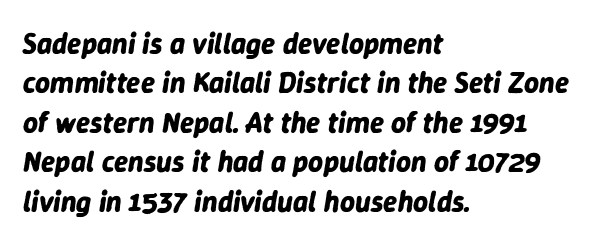
Q: Is the text bold? A: Yes.
Q: Is the text italic (slanted)? A: Yes, it leans right by about 9 degrees.
Q: Is the text underlined? A: No.
Q: How is the paragraph aligned? A: Left-aligned.
Q: Is the spacing between letters normal or unusually wide? A: Normal.
Q: Is the spacing between lines tight, normal or loose? A: Normal.
Q: Width (condensed, normal, or wide)? A: Normal.
Q: Stroke contrast? A: Low.
Q: x-height? A: Medium.
Q: Monospaced? A: No.
